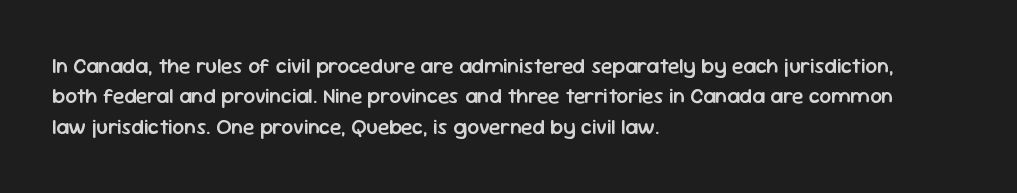
Inter-character spacing is left at the font's built-in metrics. Posture: straight, roman, zero tilt. These lines carry some extra weight — a demibold, not a full bold. The paragraph has a hard left edge and a soft right edge. Regular leading. Decoration check: the copy has no underline.
